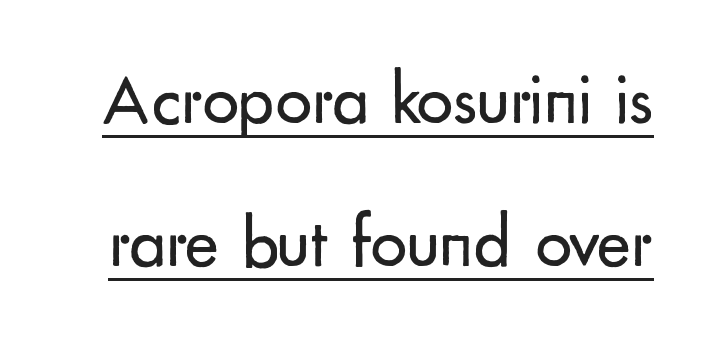
The image shows 73 px regular-weight sans-serif type, upright; set loose line spacing (1.96x), normal letter spacing, underlined; low stroke contrast and a small x-height.
